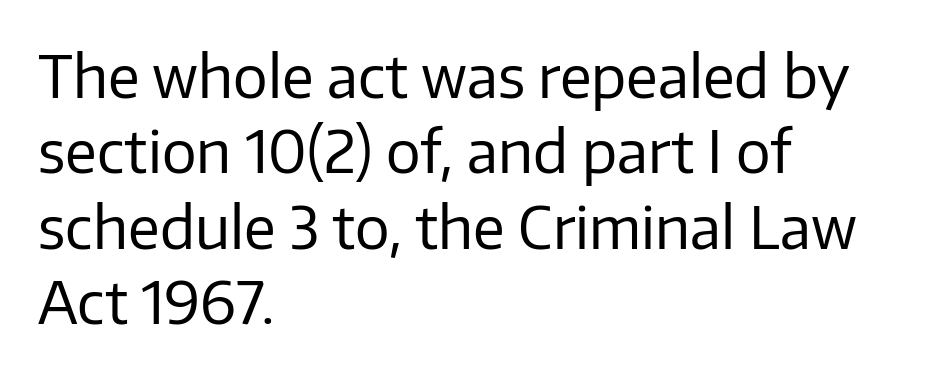
Posture: vertical. Reading down the block, your eye returns to a fixed left position each line. No heavy texture on the line: the type isn't bold. Is the letter spacing exaggerated? No — it looks like the ordinary default. Is this a sans? Yes — the strokes have no serifs.
